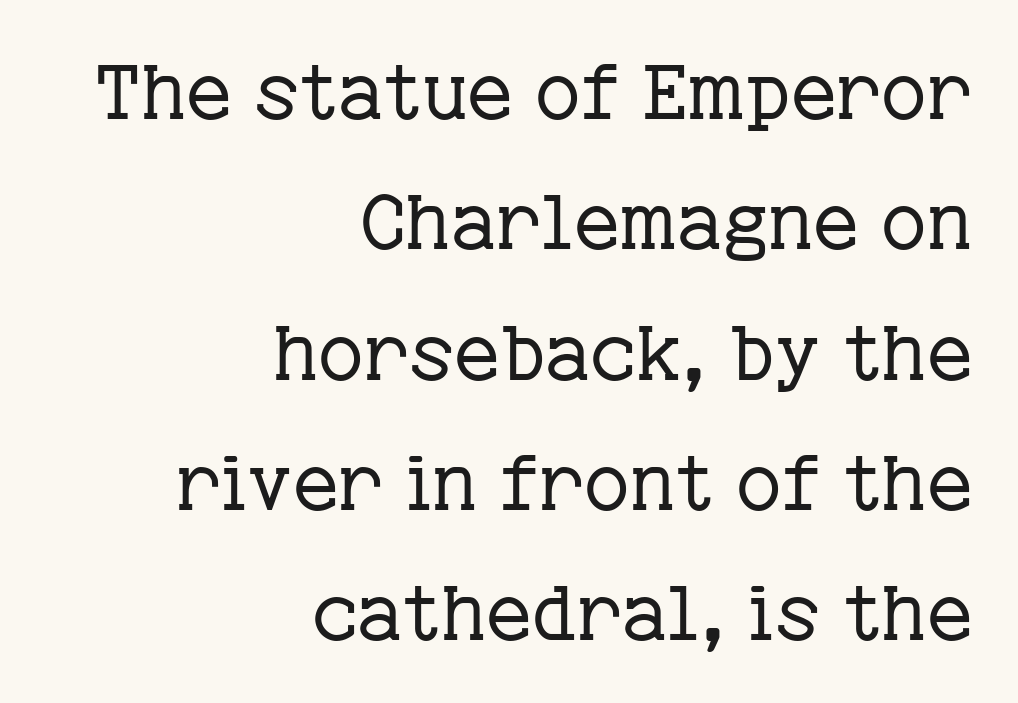
The line-height multiplier appears to be the usual default. Character widths vary here, with narrow letters taking less room than wide ones. The words here are not underlined. The face used here is rendered with its standard letterfit.
